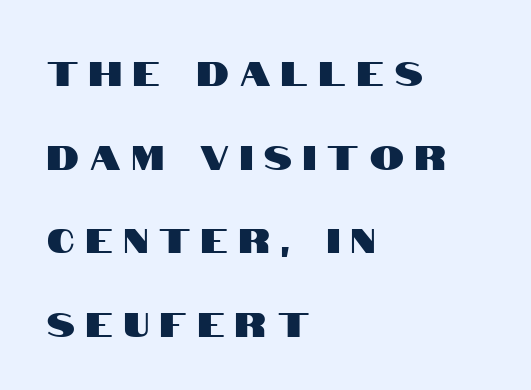
Q: Is the text italic (slanted)? A: No, it is upright.
Q: Is the typeface a serif or a sans-serif typeface? A: Sans-serif.
Q: Is the text underlined? A: No.
Q: How is the paragraph aligned? A: Left-aligned.
Q: Is the spacing between letters normal or unusually wide? A: Unusually wide.
Q: Is the spacing between lines tight, normal or loose? A: Loose.
Q: Width (condensed, normal, or wide)? A: Condensed.
Q: Stroke contrast? A: High.
Q: x-height? A: Large.
Q: Monospaced? A: No.
